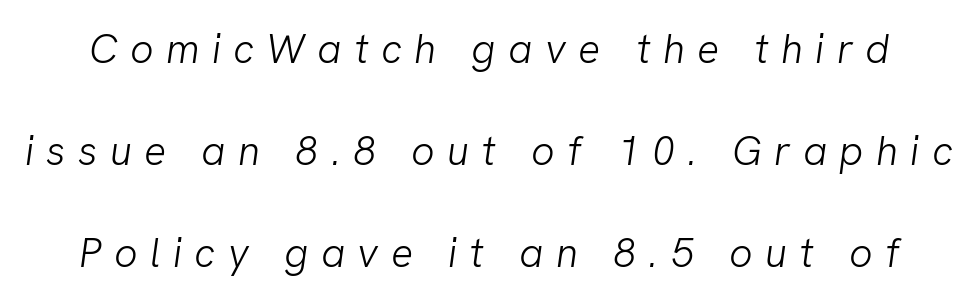
Q: Is the text bold? A: No.
Q: Is the typeface a serif or a sans-serif typeface? A: Sans-serif.
Q: Is the text underlined? A: No.
Q: Is the spacing between letters normal or unusually wide? A: Unusually wide.
Q: Is the spacing between lines tight, normal or loose? A: Loose.
Q: Width (condensed, normal, or wide)? A: Normal.
Q: Stroke contrast? A: Low.
Q: x-height? A: Medium.
Q: Monospaced? A: No.
